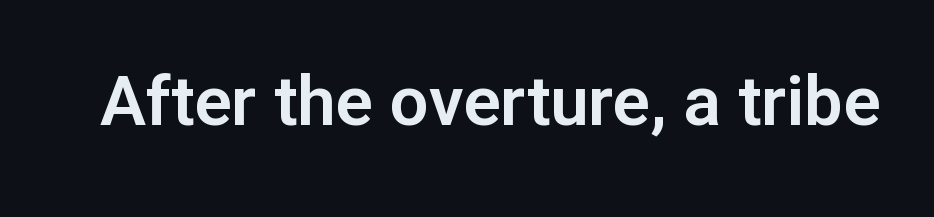
Q: Is the text italic (slanted)? A: No, it is upright.
Q: Is the typeface a serif or a sans-serif typeface? A: Sans-serif.
Q: Is the text underlined? A: No.
Q: Is the spacing between letters normal or unusually wide? A: Normal.
Q: Width (condensed, normal, or wide)? A: Normal.
Q: Stroke contrast? A: Low.
Q: x-height? A: Medium.
Q: Monospaced? A: No.
